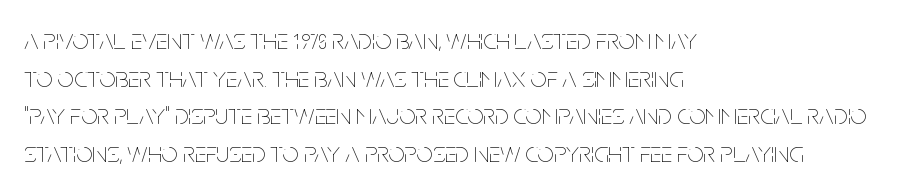
Plain, unruled lines of type. Leftover space on each line is placed entirely after the last word. Quick note: interline space is typical. Note the varied advance widths — an 'i' is clearly narrower than an 'm'. The weight would be labelled regular, book, light, or lighter still.
